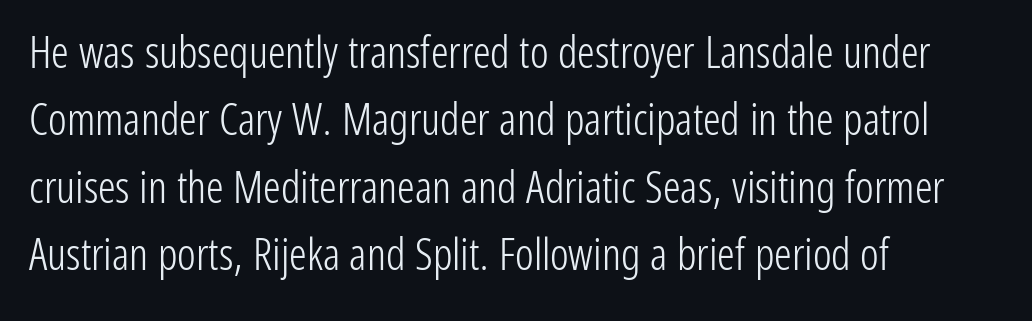
{"serif": "no", "italic": "no", "bold": "no", "weight": "light", "width": "condensed", "stroke_contrast": "low", "x_height": "medium", "monospaced": "no", "underline": "no", "align": "left", "line_spacing": "normal", "line_spacing_ratio": 1.53, "letter_spacing": "normal", "letter_spacing_em": 0.0, "glyph_px": 44}
